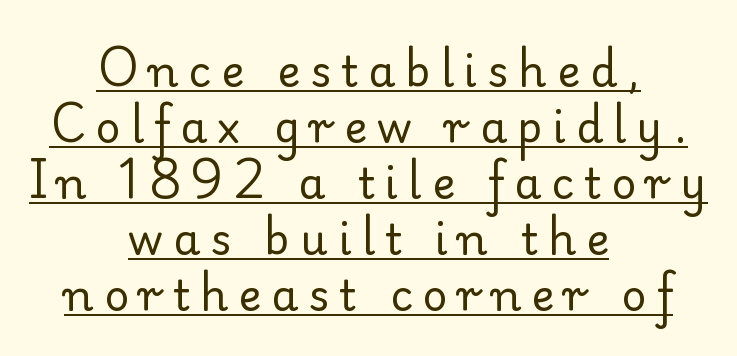
{"serif": "yes", "italic": "no", "bold": "no", "weight": "regular", "width": "normal", "stroke_contrast": "low", "x_height": "small", "monospaced": "no", "underline": "yes", "align": "center", "line_spacing": "normal", "line_spacing_ratio": 1.3, "letter_spacing": "wide", "letter_spacing_em": 0.24, "glyph_px": 43}
